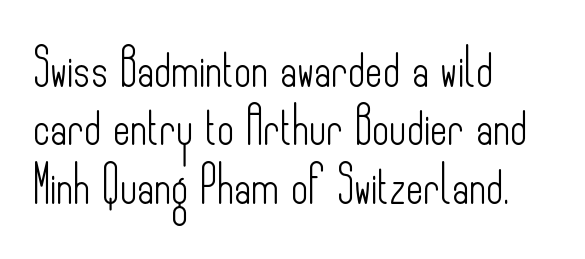
The image shows 37 px light, condensed sans-serif type, upright; set left-aligned, normal line spacing (1.58x), normal letter spacing, not underlined; low stroke contrast and a small x-height.
